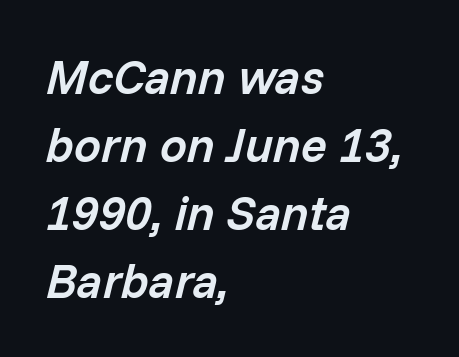
{"italic": "yes", "lean": "right", "slant_degrees": 14, "bold": "semi", "weight": "semibold", "width": "normal", "stroke_contrast": "low", "x_height": "medium", "monospaced": "no", "underline": "no", "align": "left", "line_spacing": "normal", "line_spacing_ratio": 1.42, "letter_spacing": "normal", "letter_spacing_em": 0.0, "glyph_px": 48}
